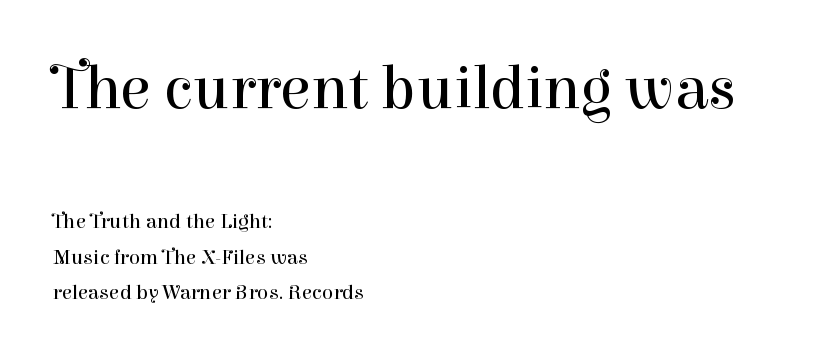
No extra tracking has been applied to these lines. Designer's note — italics off, roman on. The typeface chosen for these lines features serifs. The composition opens big and finishes small. Weight: regular or lighter. Each line starts at the same left margin while the right side varies.
